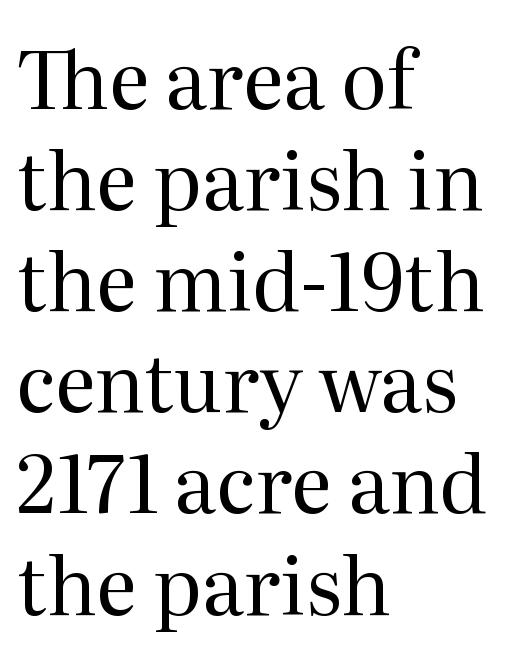
The image shows 79 px regular-weight serif type, upright; set left-aligned, normal line spacing (1.28x), normal letter spacing, not underlined; medium stroke contrast and a medium x-height.
